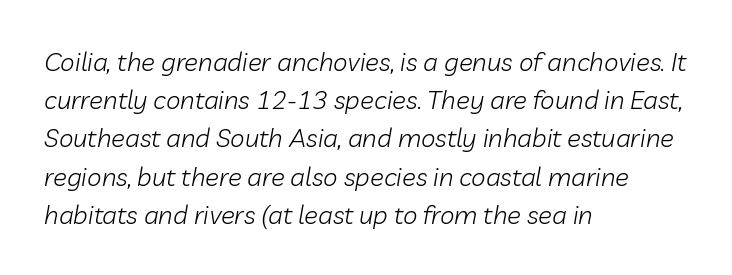
The face used here is rendered with its standard letterfit. Clear beneath every line of the passage. Quick note: interline space is typical. If you drew a ruler down the left edge, every line would touch it. No letter is thick-stroked: the sample isn't bold.
